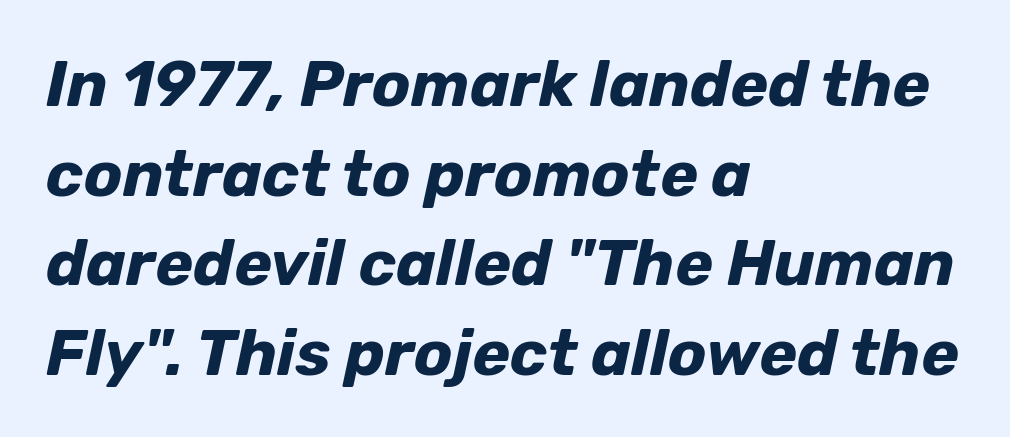
Varying glyph widths throughout — classic text-font behaviour. Evenly set lines give the paragraph a standard silhouette. Type without underlining. Posture: slanted. The letters sit at their default tracking, neither squeezed nor spread.
